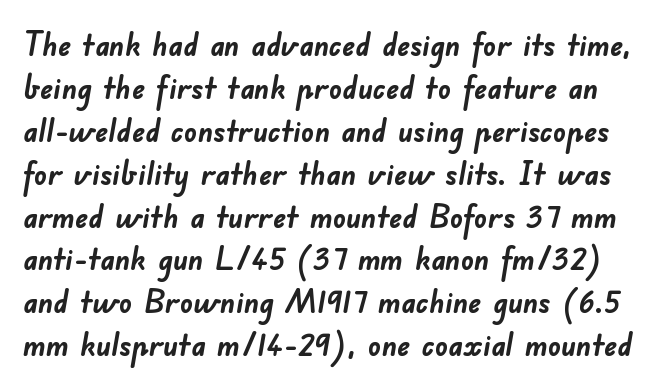
The image shows 32 px semibold sans-serif type; set normal line spacing (1.34x), normal letter spacing, not underlined; low stroke contrast and a small x-height.
